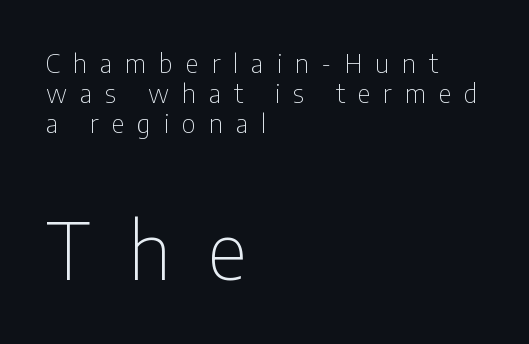
The image shows 78 px thin, condensed sans-serif type, upright; set left-aligned, line spacing 1.16x, unusually wide letter spacing (+0.49 em), not underlined; the second (bottom) block is 3.0x larger; low stroke contrast and a medium x-height.
